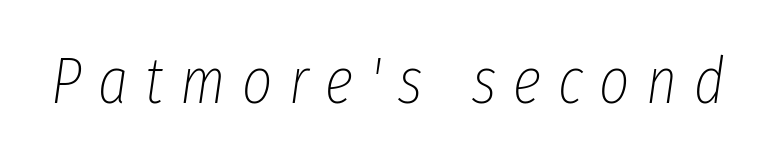
{"italic": "yes", "lean": "right", "slant_degrees": 8, "bold": "no", "weight": "thin", "width": "condensed", "stroke_contrast": "low", "x_height": "medium", "monospaced": "no", "underline": "no", "letter_spacing": "wide", "letter_spacing_em": 0.26, "glyph_px": 65}
